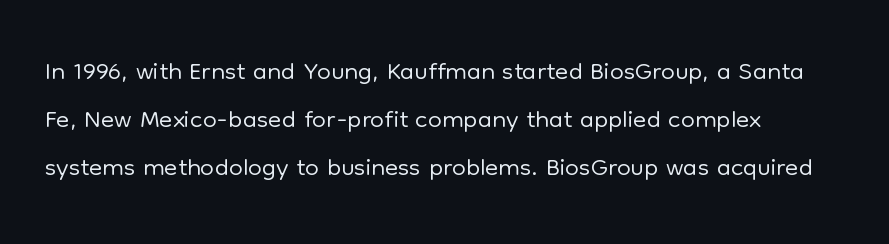
{"serif": "no", "italic": "no", "bold": "no", "weight": "light", "width": "normal", "stroke_contrast": "low", "x_height": "medium", "monospaced": "no", "underline": "no", "align": "left", "line_spacing_ratio": 1.23, "letter_spacing": "normal", "letter_spacing_em": 0.0, "glyph_px": 39}
